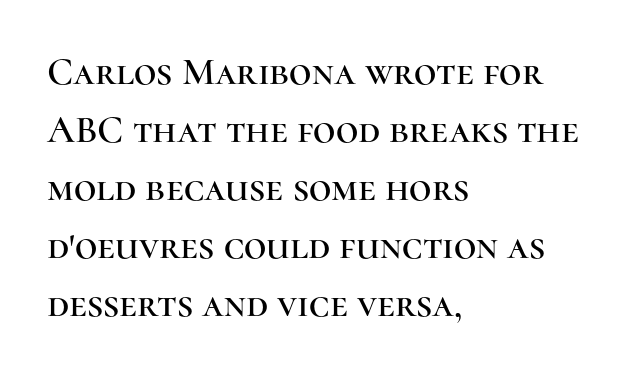
Q: Is the text italic (slanted)? A: No, it is upright.
Q: Is the typeface a serif or a sans-serif typeface? A: Serif.
Q: Is the text underlined? A: No.
Q: How is the paragraph aligned? A: Left-aligned.
Q: Is the spacing between letters normal or unusually wide? A: Normal.
Q: Is the spacing between lines tight, normal or loose? A: Normal.
Q: Width (condensed, normal, or wide)? A: Normal.
Q: Stroke contrast? A: High.
Q: x-height? A: Medium.
Q: Monospaced? A: No.
